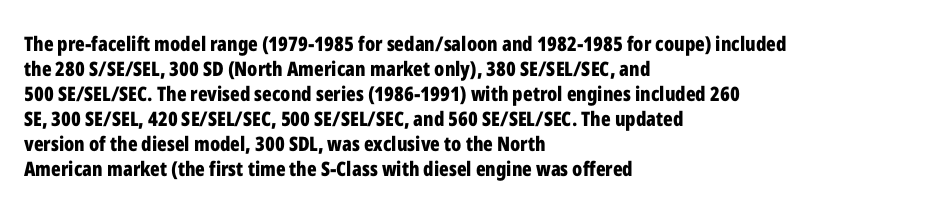
The image shows 20 px bold type, upright; set left-aligned, normal line spacing (1.25x), normal letter spacing, not underlined.
